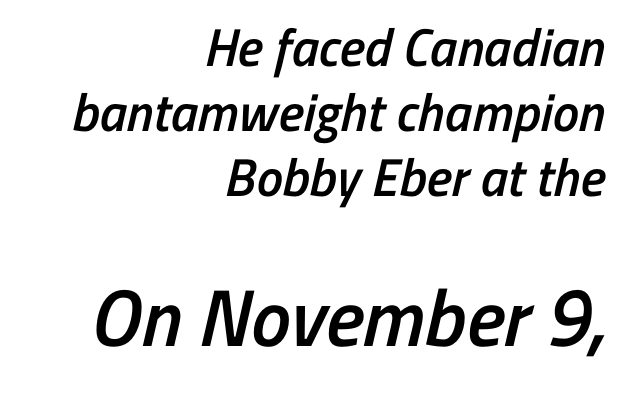
{"serif": "no", "bold": "semi", "weight": "semibold", "width": "condensed", "stroke_contrast": "low", "x_height": "medium", "monospaced": "no", "underline": "no", "align": "right", "line_spacing_ratio": 1.23, "letter_spacing": "normal", "letter_spacing_em": 0.0, "larger_block": "second", "size_ratio": 1.51, "glyph_px": 80}
